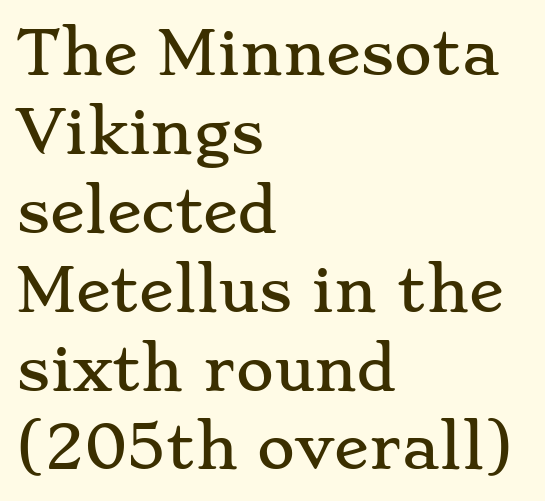
Q: Is the text italic (slanted)? A: No, it is upright.
Q: Is the typeface a serif or a sans-serif typeface? A: Serif.
Q: Is the text underlined? A: No.
Q: How is the paragraph aligned? A: Left-aligned.
Q: Is the spacing between letters normal or unusually wide? A: Normal.
Q: Is the spacing between lines tight, normal or loose? A: Normal.
Q: Width (condensed, normal, or wide)? A: Wide.
Q: Stroke contrast? A: Low.
Q: x-height? A: Small.
Q: Monospaced? A: No.
